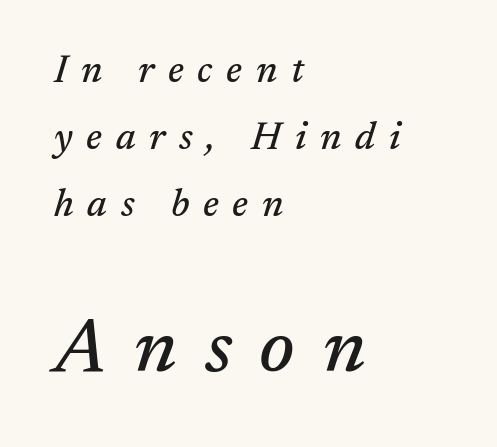
{"serif": "yes", "italic": "yes", "lean": "right", "slant_degrees": 17, "width": "normal", "stroke_contrast": "medium", "x_height": "medium", "monospaced": "no", "underline": "no", "align": "left", "line_spacing_ratio": 1.76, "letter_spacing": "wide", "letter_spacing_em": 0.36, "larger_block": "second", "size_ratio": 2.0, "glyph_px": 76}
